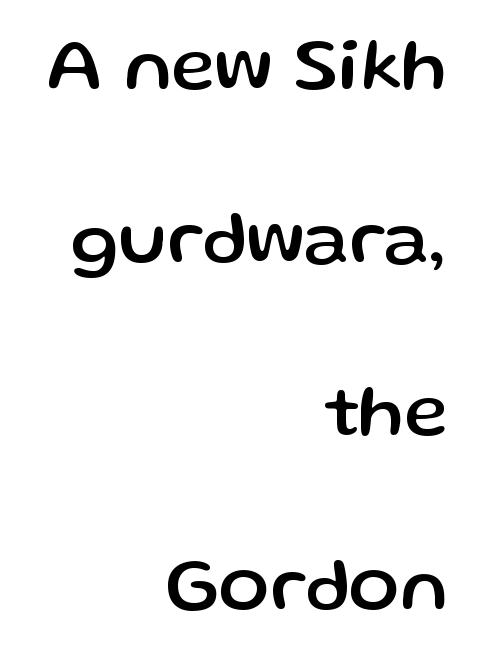
{"serif": "no", "italic": "no", "width": "normal", "stroke_contrast": "low", "x_height": "medium", "monospaced": "no", "underline": "no", "align": "right", "line_spacing": "loose", "line_spacing_ratio": 2.31, "letter_spacing": "normal", "letter_spacing_em": 0.0, "glyph_px": 75}
